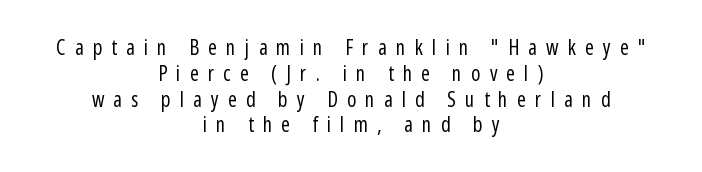
Q: Is the text bold? A: No.
Q: Is the text italic (slanted)? A: No, it is upright.
Q: Is the text underlined? A: No.
Q: How is the paragraph aligned? A: Centered.
Q: Is the spacing between letters normal or unusually wide? A: Unusually wide.
